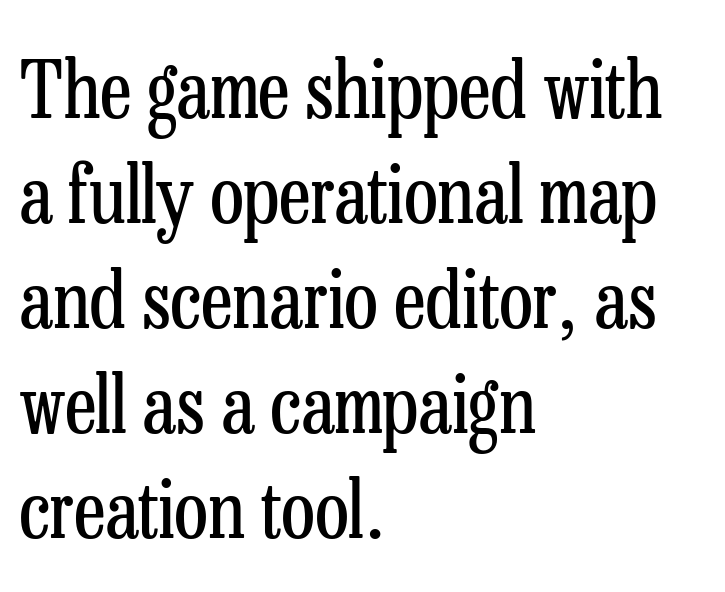
Q: Is the text bold? A: No.
Q: Is the text italic (slanted)? A: No, it is upright.
Q: Is the typeface a serif or a sans-serif typeface? A: Serif.
Q: Is the text underlined? A: No.
Q: How is the paragraph aligned? A: Left-aligned.
Q: Is the spacing between letters normal or unusually wide? A: Normal.
Q: Is the spacing between lines tight, normal or loose? A: Normal.
Q: Width (condensed, normal, or wide)? A: Condensed.
Q: Stroke contrast? A: Low.
Q: x-height? A: Medium.
Q: Monospaced? A: No.
